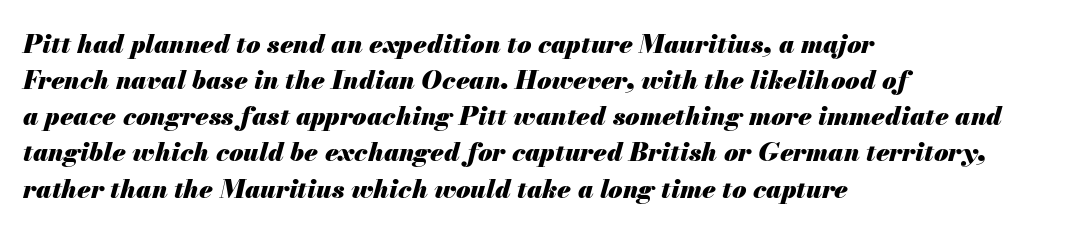
If you drew a ruler down the left edge, every line would touch it. Tracking value appears to be zero — textbook default spacing. Would a proofreader flag this as italicized? Yes. Students, this is bold: see how much ink each stroke carries. A bare baseline throughout the passage. A normal amount of white space separates one row of letters from the next.
